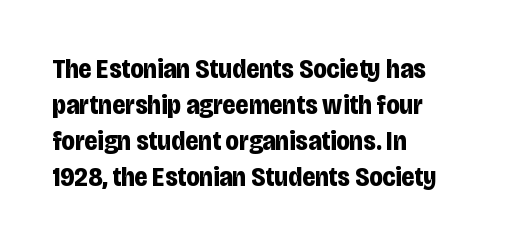
Is there much room between lines? A standard amount, neither cramped nor airy. This rendering features lettering with no underline. The typography opts for an upright posture over an oblique one. Standard letterfit; no display-style spreading of the glyphs. Line starts are locked; line ends wander. Heavy-handed strokes throughout: this text is bold.
